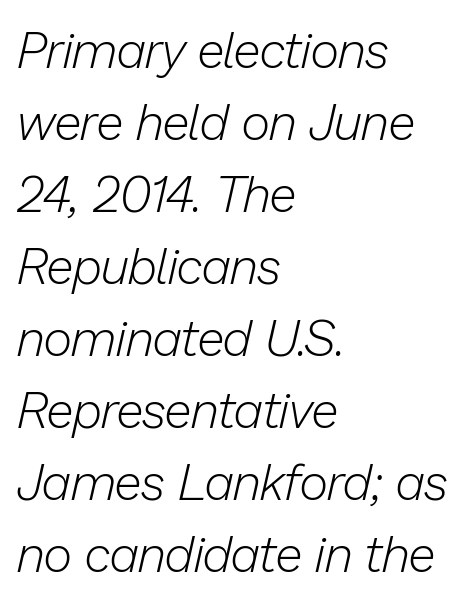
The rendering applies a slant to the glyphs. Weight: regular or lighter. Notice how descenders clear the ascenders below comfortably — that's standard leading. Each row of text sits above clean, open space. Leftover space on each line is placed entirely after the last word.
